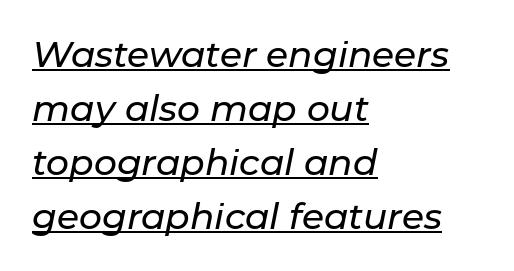
The image shows 36 px text type, italic (leaning right); set left-aligned, normal line spacing (1.5x), normal letter spacing, underlined; low stroke contrast and a medium x-height.
